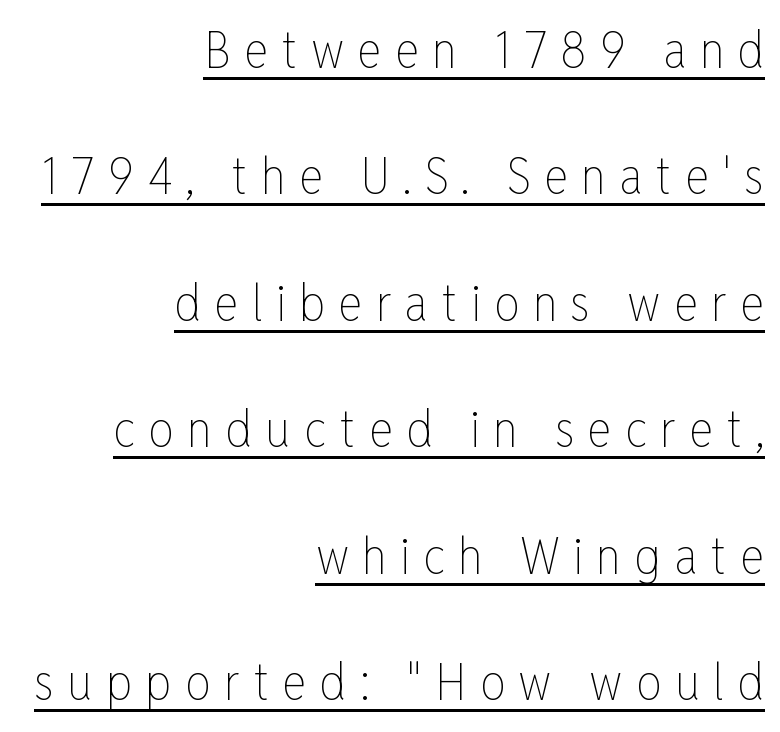
{"italic": "no", "bold": "no", "weight": "thin", "width": "condensed", "stroke_contrast": "low", "x_height": "medium", "monospaced": "no", "underline": "yes", "align": "right", "line_spacing": "loose", "line_spacing_ratio": 2.48, "letter_spacing": "wide", "letter_spacing_em": 0.26, "glyph_px": 51}
